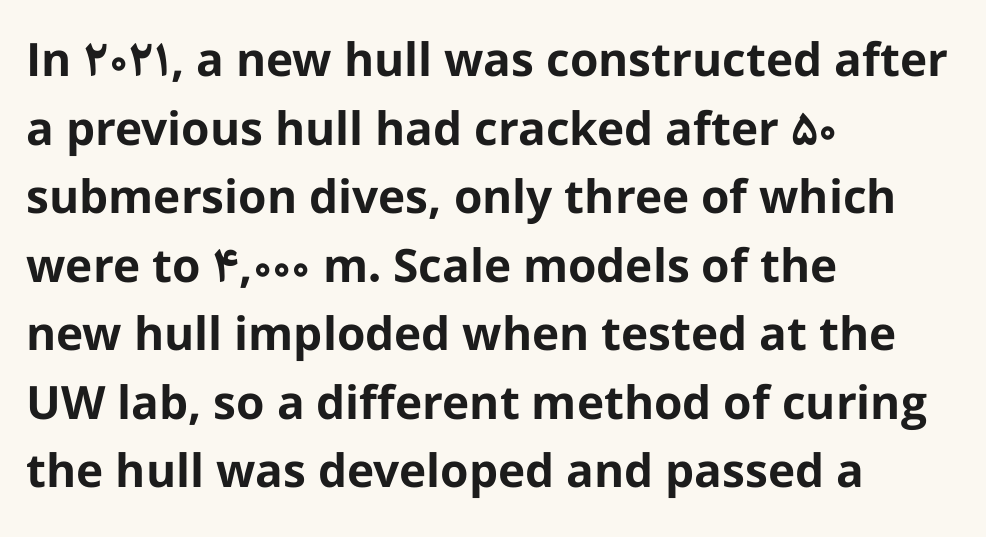
Rendered with straight, roman letterforms. Descenders hang freely into open space. Whoever set this chose a conventional vertical rhythm. On the weight axis this lands at bold, roughly 700. The text block is weighted toward the left margin, trailing off unevenly rightward. Varying glyph widths throughout — classic text-font behaviour.
